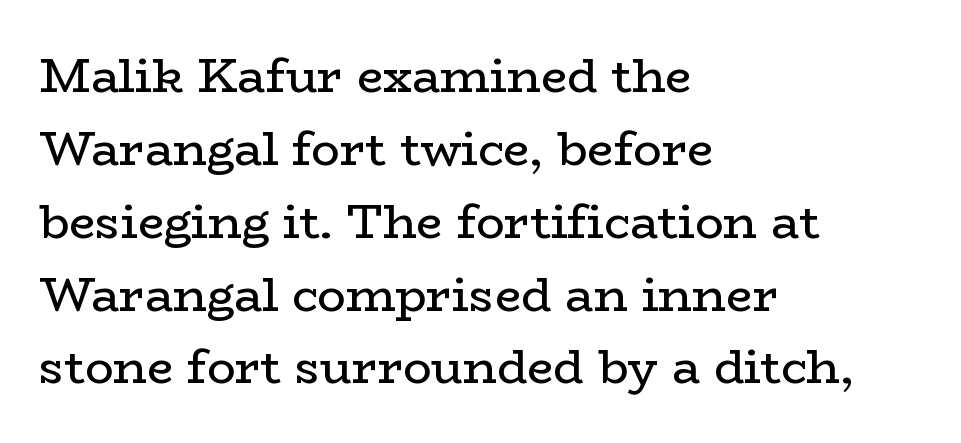
Q: Is the text bold? A: No.
Q: Is the text italic (slanted)? A: No, it is upright.
Q: Is the typeface a serif or a sans-serif typeface? A: Serif.
Q: Is the text underlined? A: No.
Q: How is the paragraph aligned? A: Left-aligned.
Q: Is the spacing between letters normal or unusually wide? A: Normal.
Q: Is the spacing between lines tight, normal or loose? A: Normal.
Q: Width (condensed, normal, or wide)? A: Wide.
Q: Stroke contrast? A: Low.
Q: x-height? A: Medium.
Q: Monospaced? A: No.
